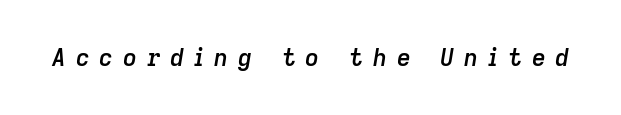
The image shows 24 px text type, italic (leaning right); set unusually wide letter spacing (+0.41 em), not underlined.
